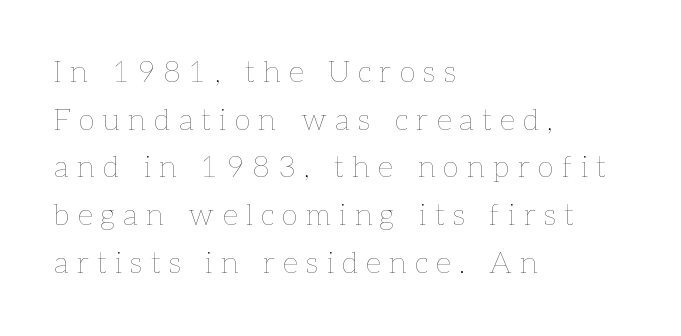
Character widths vary here, with narrow letters taking less room than wide ones. No heavy texture on the line: the type isn't bold. Bare-footed words on every line. The passage is arranged the way most books set body copy — flush left. There is plenty of visible air inserted between adjacent glyphs. No italicization has been applied; the sample stays upright.
